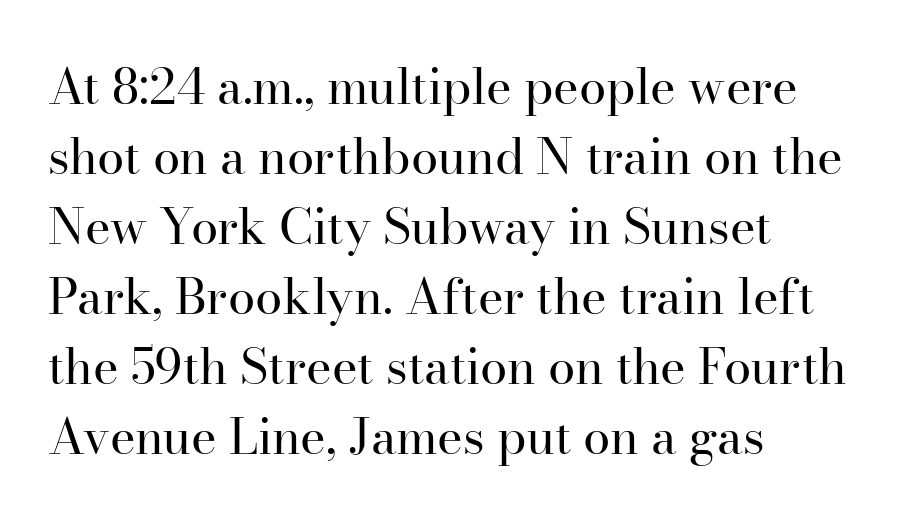
Q: Is the text bold? A: No.
Q: Is the text italic (slanted)? A: No, it is upright.
Q: Is the typeface a serif or a sans-serif typeface? A: Serif.
Q: Is the text underlined? A: No.
Q: How is the paragraph aligned? A: Left-aligned.
Q: Is the spacing between letters normal or unusually wide? A: Normal.
Q: Is the spacing between lines tight, normal or loose? A: Normal.
Q: Width (condensed, normal, or wide)? A: Normal.
Q: Stroke contrast? A: High.
Q: x-height? A: Small.
Q: Monospaced? A: No.
